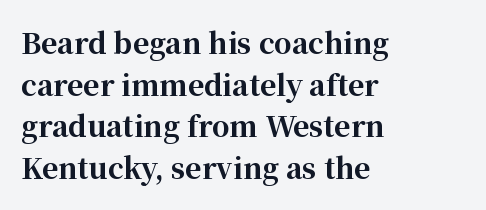
Normally led — the rows are evenly, conventionally spaced. Compared with an ordinary text face, these strokes are far heavier — a full bold. No word sits above an underline. The designer went with a serif here, giving each stem small feet. Designer's note — italics off, roman on.
